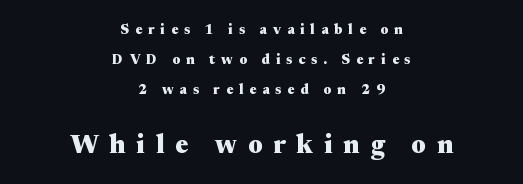
You could fit nearly another row in the gap between these rows. The lines in this sample share a center point and differ in where they start and stop. The foot of each line stays bare and open. Tracking here is generous; glyphs stand well apart from one another. If you drew a line through each stem, it would be perfectly vertical. Size contrast runs from small at the top to large at the bottom.
